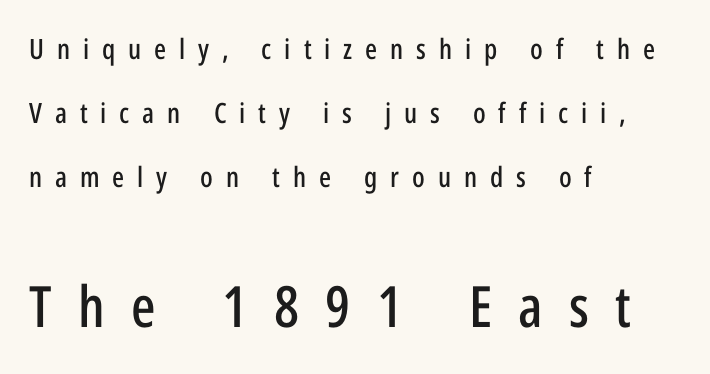
{"serif": "no", "italic": "no", "width": "condensed", "stroke_contrast": "low", "x_height": "medium", "monospaced": "no", "underline": "no", "align": "left", "line_spacing": "loose", "line_spacing_ratio": 2.28, "letter_spacing": "wide", "letter_spacing_em": 0.46, "larger_block": "second", "size_ratio": 2.04, "glyph_px": 57}
